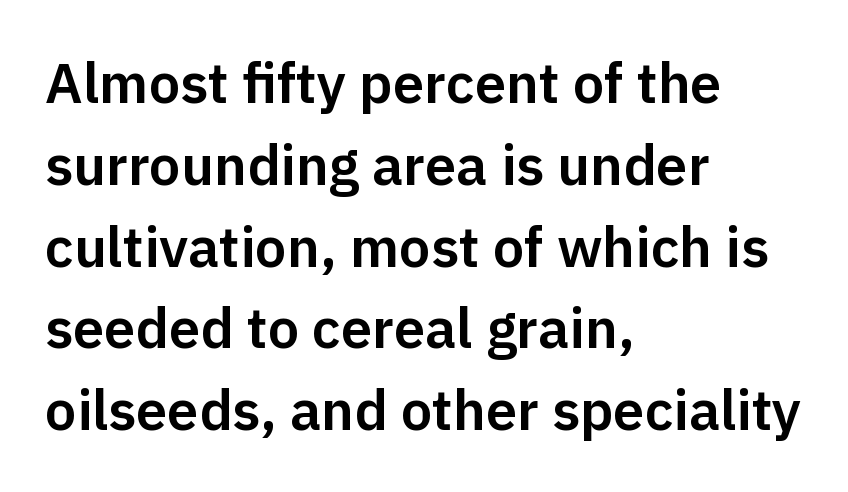
{"serif": "no", "italic": "no", "width": "normal", "stroke_contrast": "low", "x_height": "medium", "monospaced": "no", "underline": "no", "align": "left", "line_spacing": "normal", "line_spacing_ratio": 1.46, "letter_spacing": "normal", "letter_spacing_em": 0.0, "glyph_px": 56}
